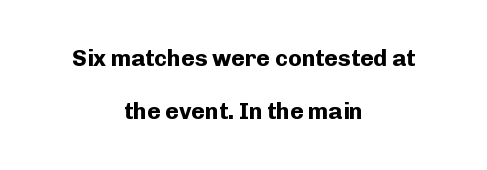
Q: Is the text bold? A: Yes.
Q: Is the text italic (slanted)? A: No, it is upright.
Q: Is the text underlined? A: No.
Q: How is the paragraph aligned? A: Centered.
Q: Is the spacing between letters normal or unusually wide? A: Normal.
Q: Is the spacing between lines tight, normal or loose? A: Loose.
